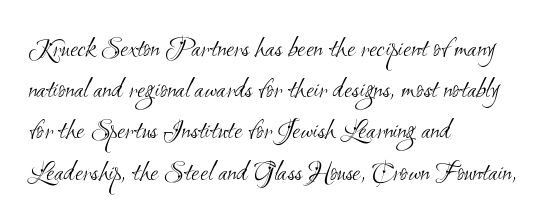
The image shows 29 px light, condensed sans-serif type; set left-aligned, normal line spacing (1.42x), normal letter spacing, not underlined; medium stroke contrast and a small x-height.
